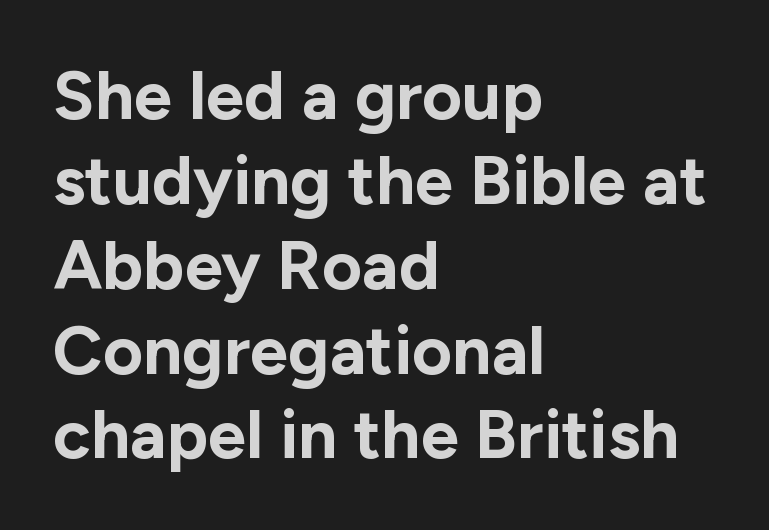
The image shows 69 px bold sans-serif type, upright; set left-aligned, line spacing 1.23x, normal letter spacing, not underlined; low stroke contrast and a medium x-height.
